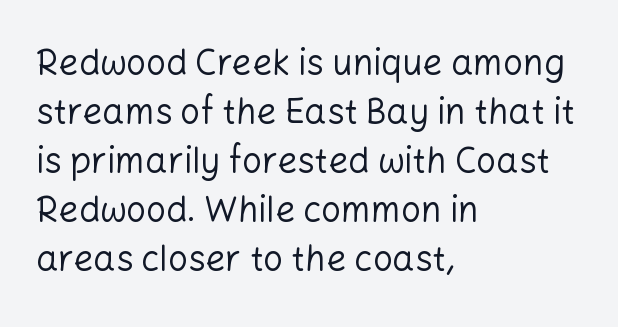
The text was rendered using a sans face with plain stroke endings. Words appear dense and cohesive because spacing is normal. This sample has the flowing, uneven cadence of proportional lettering. Every character sits straight up, as roman type does.
